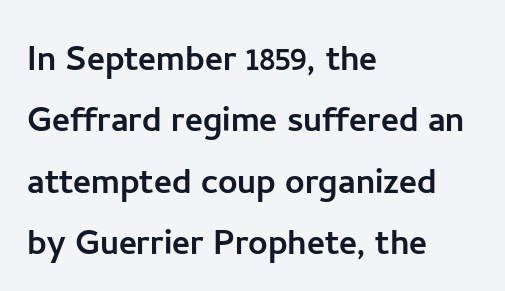
The image shows 43 px sans-serif type, upright; set left-aligned, normal line spacing (1.43x), normal letter spacing, not underlined; low stroke contrast and a medium x-height.
